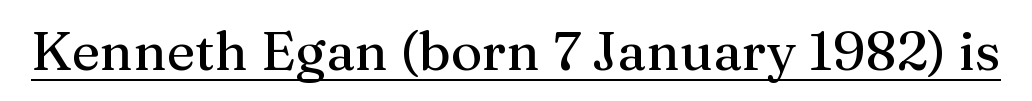
The image shows 54 px serif type, upright; set normal letter spacing, underlined; medium stroke contrast and a medium x-height.
